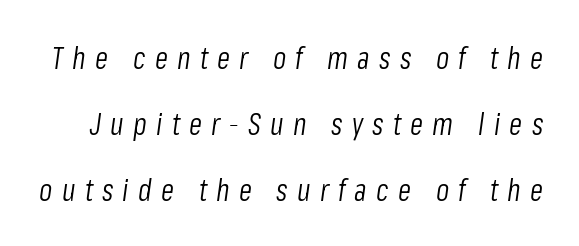
{"italic": "yes", "lean": "right", "slant_degrees": 8, "bold": "no", "weight": "light", "width": "condensed", "stroke_contrast": "low", "x_height": "medium", "monospaced": "no", "underline": "no", "line_spacing": "loose", "line_spacing_ratio": 2.2, "letter_spacing": "wide", "letter_spacing_em": 0.31, "glyph_px": 30}
